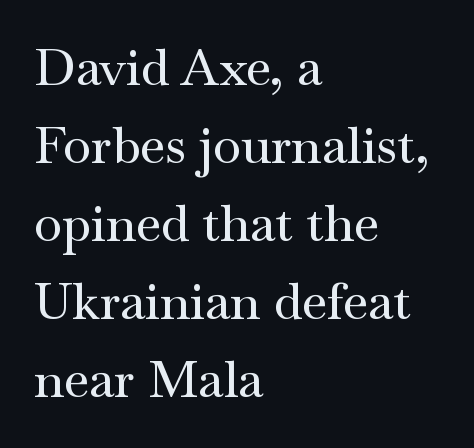
{"serif": "yes", "italic": "no", "width": "wide", "stroke_contrast": "medium", "x_height": "small", "monospaced": "no", "underline": "no", "align": "left", "line_spacing": "normal", "line_spacing_ratio": 1.53, "letter_spacing": "normal", "letter_spacing_em": 0.0, "glyph_px": 51}
